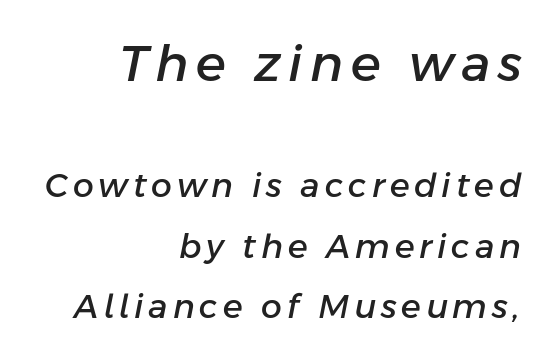
{"italic": "yes", "lean": "right", "slant_degrees": 11, "width": "normal", "stroke_contrast": "low", "x_height": "medium", "monospaced": "no", "underline": "no", "align": "right", "line_spacing_ratio": 1.84, "larger_block": "first", "size_ratio": 1.52, "glyph_px": 50}
